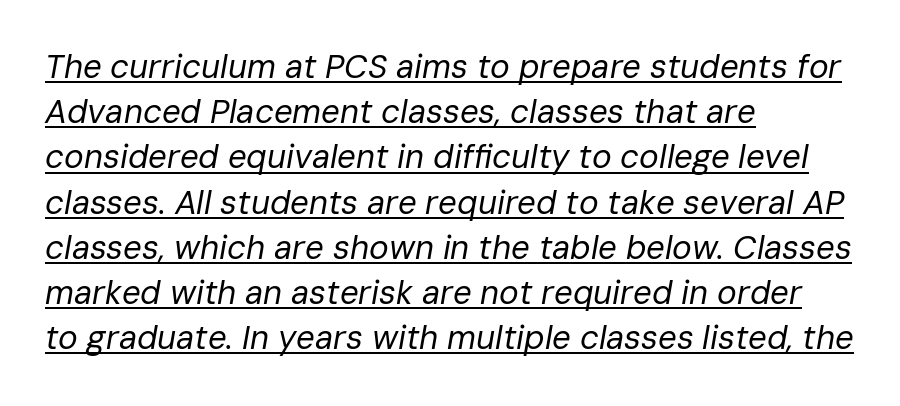
Think standard paragraph weight, or any step lighter than that. A normal amount of white space separates one row of letters from the next. A baseline rule has been typeset under these characters. Every character sits at an angle, as italics do. Standard letterfit; no display-style spreading of the glyphs.
